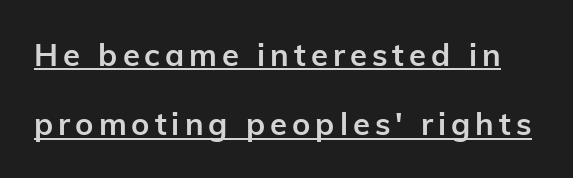
{"serif": "no", "italic": "no", "bold": "yes", "weight": "semibold", "width": "normal", "stroke_contrast": "low", "x_height": "medium", "monospaced": "no", "underline": "yes", "line_spacing": "loose", "line_spacing_ratio": 2.24, "glyph_px": 31}
